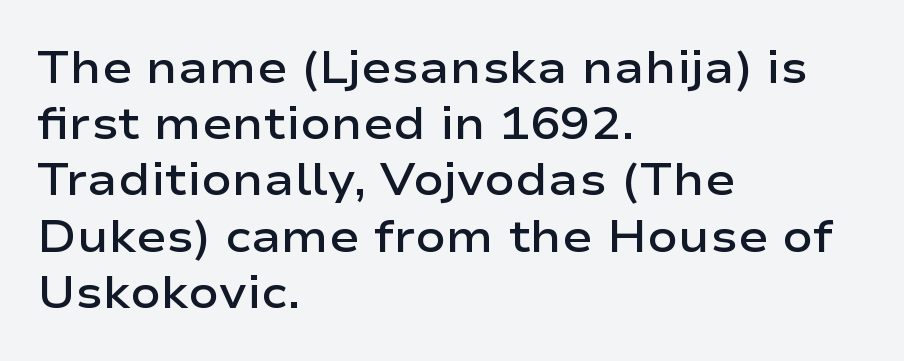
{"serif": "no", "italic": "no", "bold": "semi", "weight": "semibold", "width": "wide", "stroke_contrast": "low", "x_height": "medium", "monospaced": "no", "underline": "no", "align": "left", "line_spacing": "normal", "line_spacing_ratio": 1.25, "letter_spacing": "normal", "letter_spacing_em": 0.0, "glyph_px": 45}
